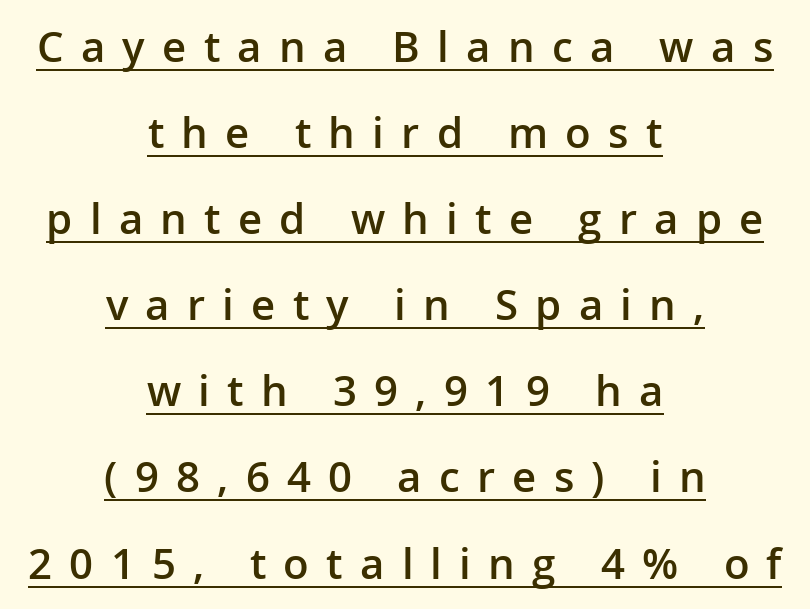
The image shows 42 px semibold sans-serif type, upright; set centered, loose line spacing (2.05x), unusually wide letter spacing (+0.41 em), underlined; low stroke contrast and a medium x-height.
